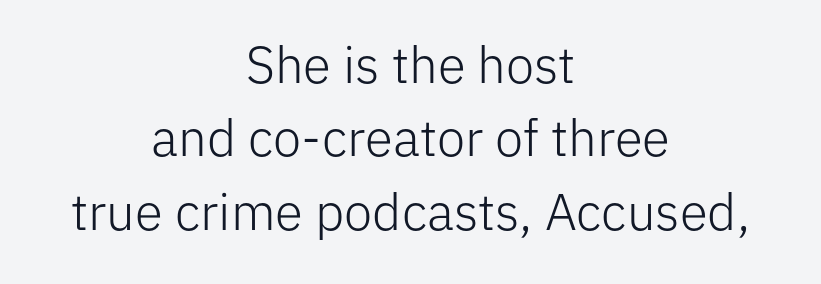
Q: Is the text bold? A: No.
Q: Is the text italic (slanted)? A: No, it is upright.
Q: Is the typeface a serif or a sans-serif typeface? A: Sans-serif.
Q: Is the text underlined? A: No.
Q: How is the paragraph aligned? A: Centered.
Q: Is the spacing between letters normal or unusually wide? A: Normal.
Q: Is the spacing between lines tight, normal or loose? A: Normal.
Q: Width (condensed, normal, or wide)? A: Normal.
Q: Stroke contrast? A: Low.
Q: x-height? A: Medium.
Q: Monospaced? A: No.
